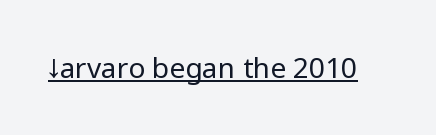
Q: Is the text bold? A: No.
Q: Is the text italic (slanted)? A: No, it is upright.
Q: Is the typeface a serif or a sans-serif typeface? A: Sans-serif.
Q: Is the text underlined? A: Yes.
Q: Is the spacing between letters normal or unusually wide? A: Normal.
Q: Width (condensed, normal, or wide)? A: Normal.
Q: Stroke contrast? A: Low.
Q: x-height? A: Medium.
Q: Monospaced? A: No.
